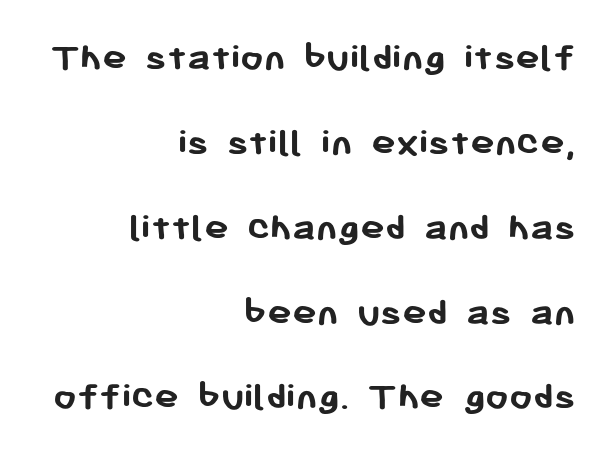
The image shows 41 px semibold sans-serif type, upright; set right-aligned, loose line spacing (2.07x), normal letter spacing, not underlined; low stroke contrast and a medium x-height.
